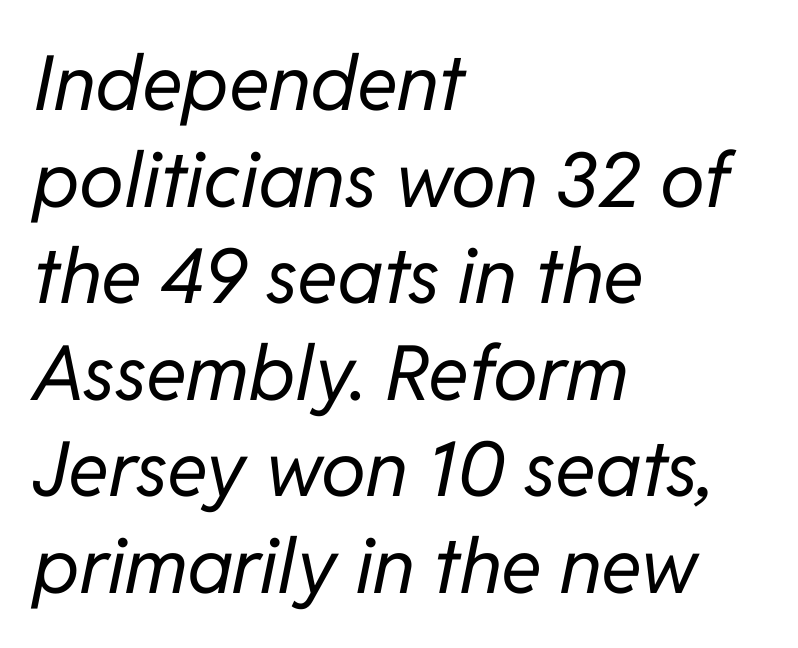
The image shows 76 px regular-weight type, italic (leaning right); set left-aligned, normal line spacing (1.27x), normal letter spacing, not underlined; low stroke contrast and a medium x-height.
